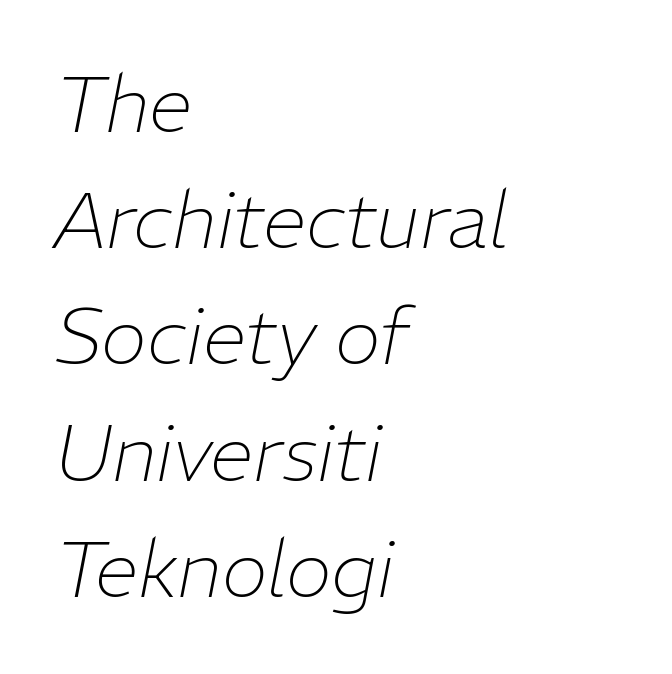
In terms of letterspacing, this is plain default setting. The specimen omits any rule beneath the text block's lines. This sample uses an oblique cut, with every glyph tilted off the vertical. Regarding leading, the lines here are spaced in the standard way.
